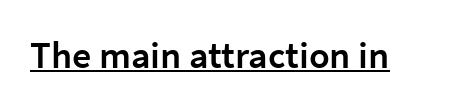
Ordinary non-slanted type is in use. Firm but not heavy-handed strokes: this text is semibold. The text was rendered using a sans face with plain stroke endings. The rendering uses natural spacing where letterforms have individual widths. Each word holds together tightly as a unit, with standard inter-letter gaps. Does a line run under the words? Yes, clearly.
